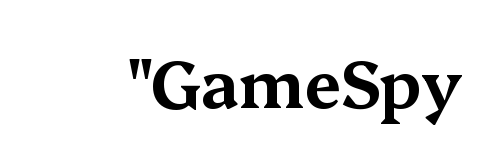
{"serif": "yes", "italic": "no", "width": "wide", "stroke_contrast": "medium", "x_height": "medium", "monospaced": "no", "underline": "no", "letter_spacing": "normal", "letter_spacing_em": 0.0, "glyph_px": 66}
